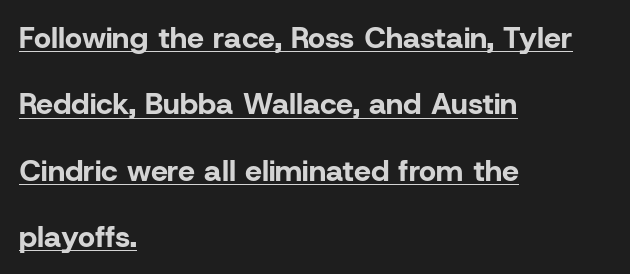
Nothing unusual about the tracking: characters are spaced as the font intends. Successive baselines arrive slowly, with a big drop between each. This is underlined copy, the kind a proofreader might mark for attention. The rendering uses natural spacing where letterforms have individual widths.
